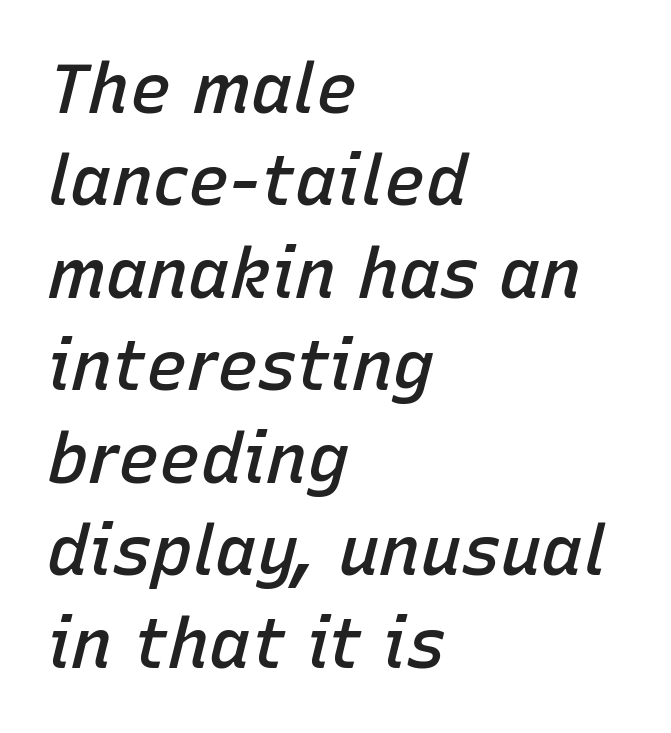
Q: Is the text bold? A: Semi-bold.
Q: Is the text italic (slanted)? A: Yes, it leans right by about 15 degrees.
Q: Is the text underlined? A: No.
Q: How is the paragraph aligned? A: Left-aligned.
Q: Is the spacing between letters normal or unusually wide? A: Normal.
Q: Is the spacing between lines tight, normal or loose? A: Normal.
Q: Width (condensed, normal, or wide)? A: Normal.
Q: Stroke contrast? A: Low.
Q: x-height? A: Medium.
Q: Monospaced? A: No.
